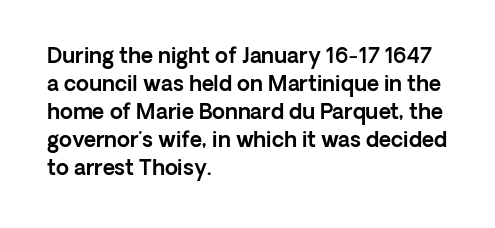
If you measured baseline to baseline, you'd find a middling distance. Descenders are the only things crossing below the line. The lines in this sample share a left origin and differ only in where they stop. Letter spacing: default. Quick note: not italic, upright.
